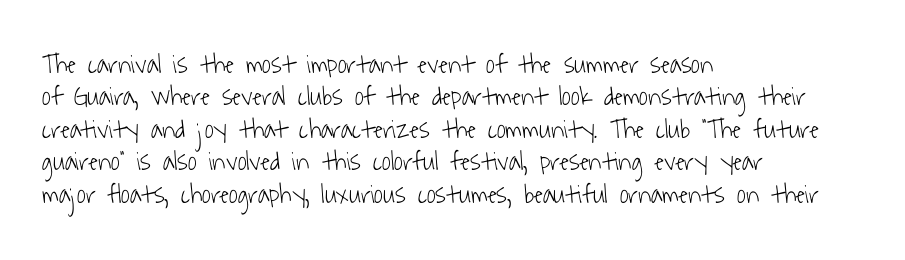
{"bold": "no", "underline": "no", "align": "left", "line_spacing_ratio": 1.2, "letter_spacing": "normal", "letter_spacing_em": 0.0, "glyph_px": 27}
